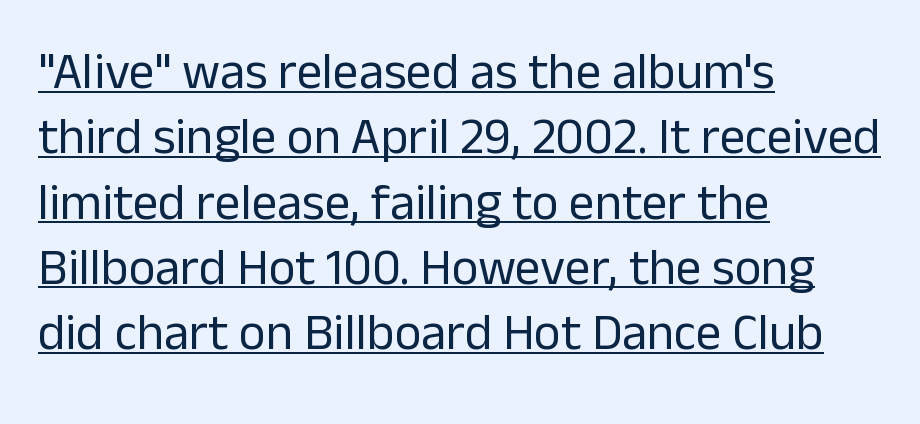
Q: Is the text bold? A: No.
Q: Is the text italic (slanted)? A: No, it is upright.
Q: Is the typeface a serif or a sans-serif typeface? A: Sans-serif.
Q: Is the text underlined? A: Yes.
Q: How is the paragraph aligned? A: Left-aligned.
Q: Is the spacing between letters normal or unusually wide? A: Normal.
Q: Is the spacing between lines tight, normal or loose? A: Normal.
Q: Width (condensed, normal, or wide)? A: Normal.
Q: Stroke contrast? A: Low.
Q: x-height? A: Medium.
Q: Monospaced? A: No.
